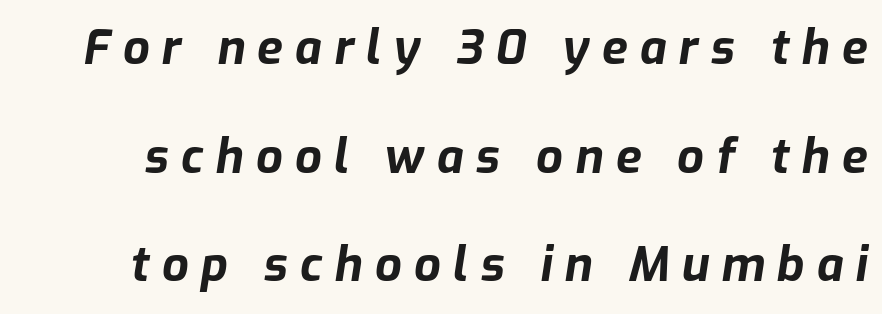
{"italic": "yes", "lean": "right", "slant_degrees": 9, "bold": "yes", "weight": "bold", "width": "normal", "stroke_contrast": "low", "x_height": "medium", "monospaced": "no", "underline": "no", "line_spacing": "loose", "line_spacing_ratio": 2.31, "letter_spacing": "wide", "letter_spacing_em": 0.26, "glyph_px": 47}
